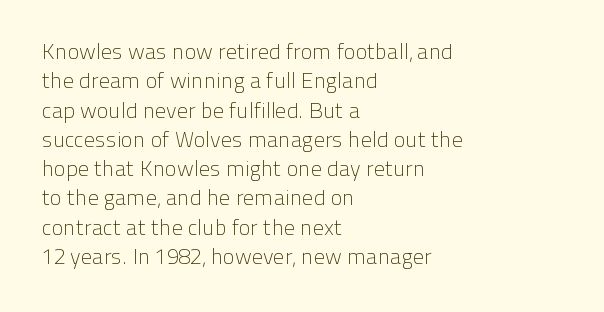
The image shows 22 px text type, upright; set left-aligned, normal line spacing (1.33x), normal letter spacing, not underlined.
